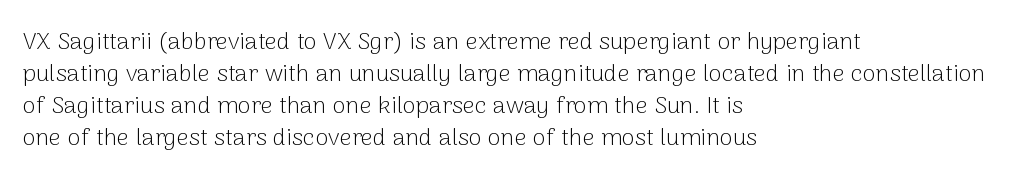
Q: Is the text bold? A: No.
Q: Is the text italic (slanted)? A: No, it is upright.
Q: Is the text underlined? A: No.
Q: How is the paragraph aligned? A: Left-aligned.
Q: Is the spacing between letters normal or unusually wide? A: Normal.
Q: Is the spacing between lines tight, normal or loose? A: Normal.
